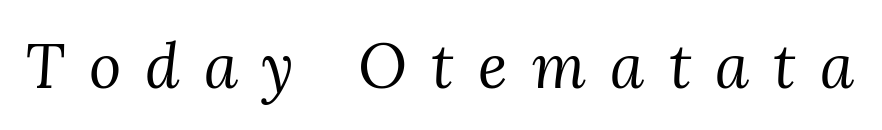
The image shows 62 px regular-weight serif type, italic (leaning right); set unusually wide letter spacing (+0.39 em), not underlined; medium stroke contrast and a medium x-height.
